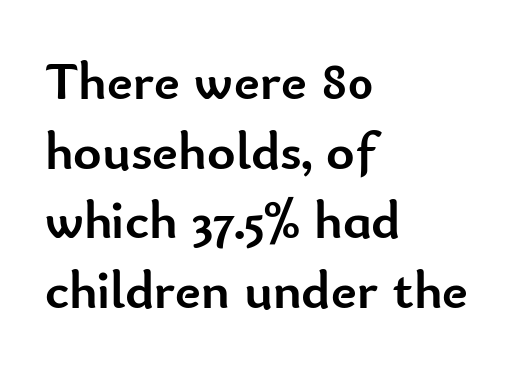
{"serif": "no", "italic": "no", "bold": "yes", "weight": "semibold", "width": "normal", "stroke_contrast": "low", "x_height": "small", "monospaced": "no", "underline": "no", "align": "left", "line_spacing": "normal", "line_spacing_ratio": 1.29, "letter_spacing": "normal", "letter_spacing_em": 0.0, "glyph_px": 54}
